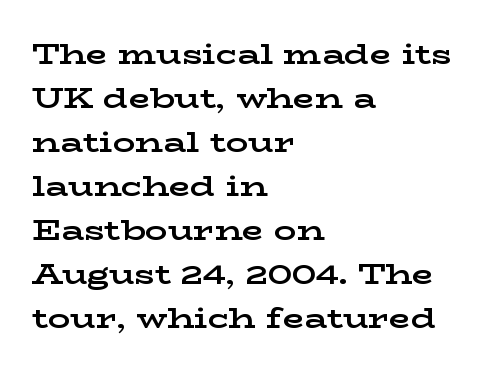
Q: Is the text bold? A: Yes.
Q: Is the text italic (slanted)? A: No, it is upright.
Q: Is the typeface a serif or a sans-serif typeface? A: Serif.
Q: Is the text underlined? A: No.
Q: How is the paragraph aligned? A: Left-aligned.
Q: Is the spacing between letters normal or unusually wide? A: Normal.
Q: Is the spacing between lines tight, normal or loose? A: Normal.
Q: Width (condensed, normal, or wide)? A: Wide.
Q: Stroke contrast? A: Low.
Q: x-height? A: Medium.
Q: Monospaced? A: No.
